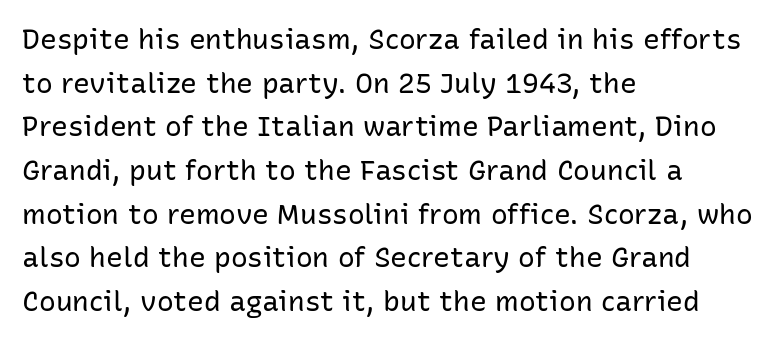
{"serif": "no", "italic": "no", "bold": "no", "weight": "regular", "width": "normal", "stroke_contrast": "low", "x_height": "medium", "monospaced": "no", "underline": "no", "align": "left", "line_spacing": "normal", "line_spacing_ratio": 1.56, "letter_spacing": "normal", "letter_spacing_em": 0.0, "glyph_px": 28}
